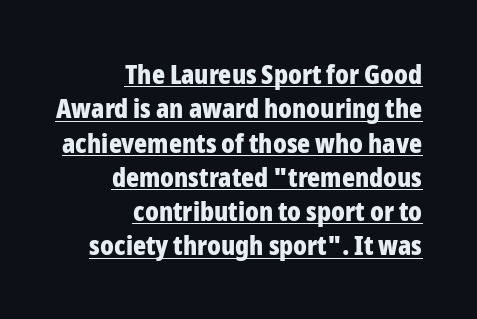
{"italic": "no", "bold": "yes", "underline": "yes", "align": "right", "line_spacing": "normal", "line_spacing_ratio": 1.27, "letter_spacing": "normal", "letter_spacing_em": 0.0, "glyph_px": 27}
